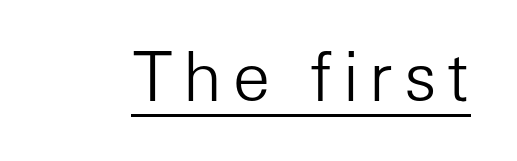
Q: Is the text bold? A: No.
Q: Is the text italic (slanted)? A: No, it is upright.
Q: Is the typeface a serif or a sans-serif typeface? A: Sans-serif.
Q: Is the text underlined? A: Yes.
Q: Width (condensed, normal, or wide)? A: Normal.
Q: Stroke contrast? A: Low.
Q: x-height? A: Medium.
Q: Monospaced? A: No.
